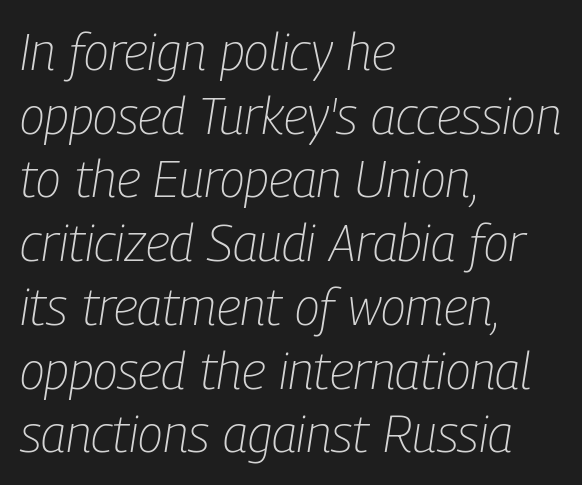
Unbolded letterforms with no extra heft. Each new line begins a customary step beneath the previous one. A typesetter would call this proportional, since set widths differ per character. The gap between lines stays unmarked. Nobody touched the tracking dial on this one. In CSS terms this would be text-align: left.
